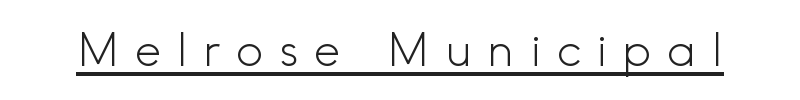
{"serif": "no", "italic": "no", "bold": "no", "weight": "light", "width": "normal", "x_height": "small", "monospaced": "no", "underline": "yes", "letter_spacing": "wide", "letter_spacing_em": 0.33, "glyph_px": 46}
